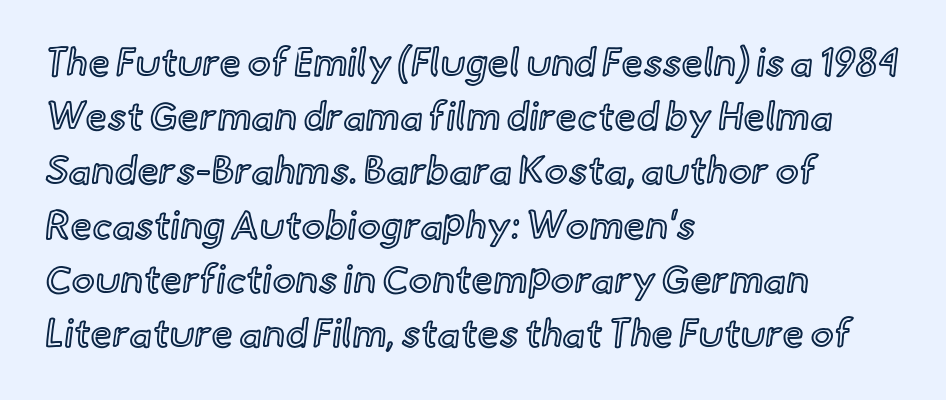
{"width": "normal", "x_height": "small", "monospaced": "no", "underline": "no", "align": "left", "line_spacing": "normal", "line_spacing_ratio": 1.39, "letter_spacing": "normal", "letter_spacing_em": 0.0, "glyph_px": 39}
